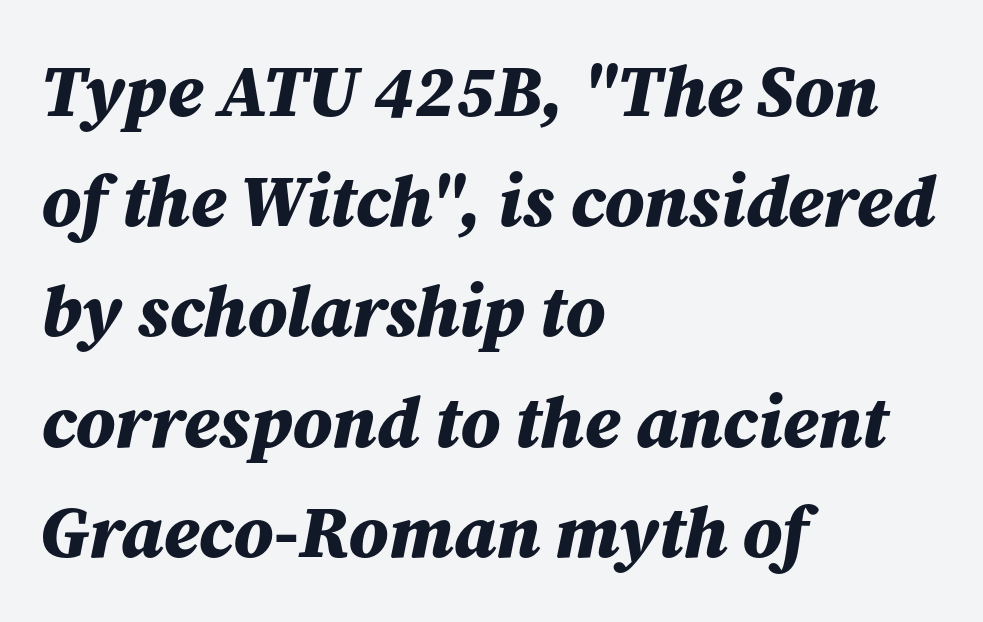
Inter-character spacing is left at the font's built-in metrics. Proportional: the letters do not fall into vertical columns. The specimen reads as italic at a glance. The space beneath each line is pristine and unruled.
